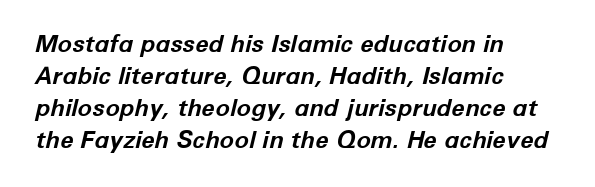
Q: Is the text bold? A: Yes.
Q: Is the text italic (slanted)? A: Yes, it leans right by about 12 degrees.
Q: Is the text underlined? A: No.
Q: How is the paragraph aligned? A: Left-aligned.
Q: Is the spacing between letters normal or unusually wide? A: Normal.
Q: Is the spacing between lines tight, normal or loose? A: Normal.
